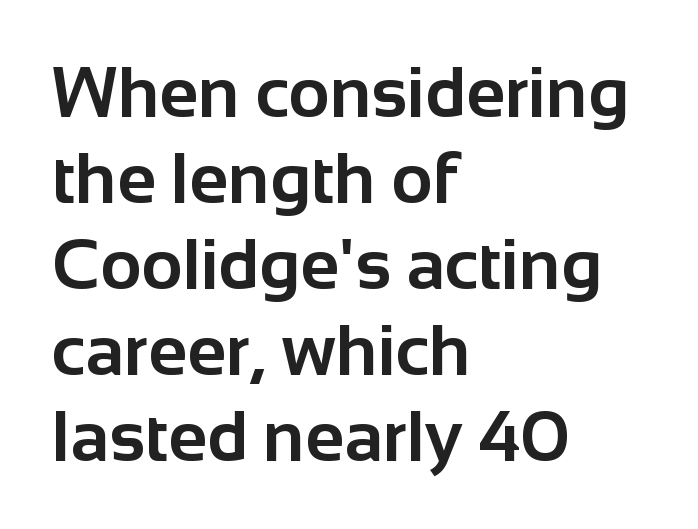
{"serif": "no", "italic": "no", "bold": "yes", "weight": "bold", "width": "normal", "stroke_contrast": "low", "x_height": "medium", "monospaced": "no", "underline": "no", "align": "left", "line_spacing_ratio": 1.21, "letter_spacing": "normal", "letter_spacing_em": 0.0, "glyph_px": 71}
